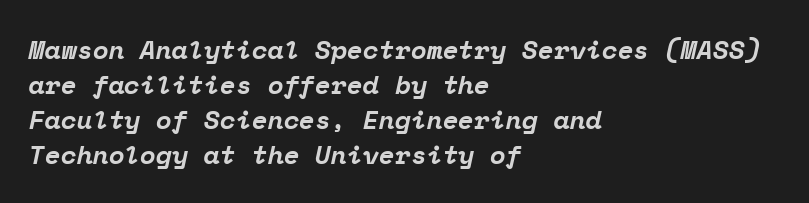
The image shows 26 px bold type, italic (leaning right); set left-aligned, normal line spacing (1.34x), normal letter spacing, not underlined.
